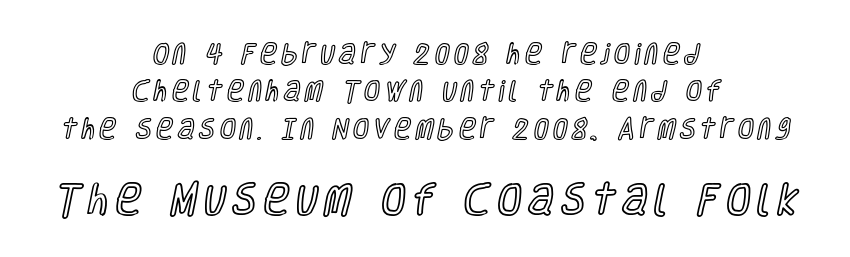
The image shows 35 px condensed type; set centered, normal line spacing (1.62x), unusually wide letter spacing (+0.2 em), not underlined; the second (bottom) block is 1.52x larger; a large x-height.
